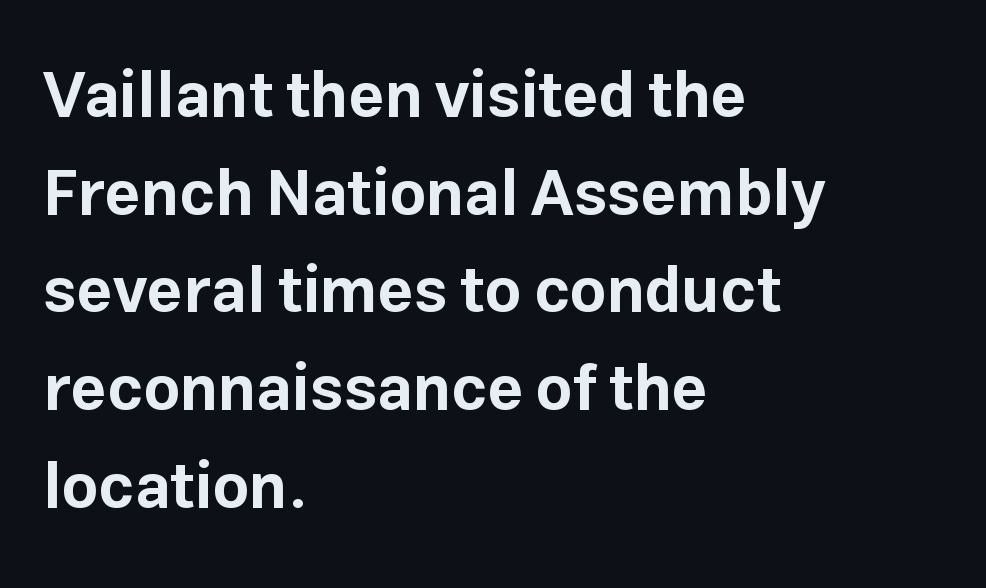
What's the leading like? Ordinary, nothing unusual. Set as a true bold cut, around the 700 mark. Only glyphs here, with clear space below each row. Caption: multi-line text, flush left, ragged right.
